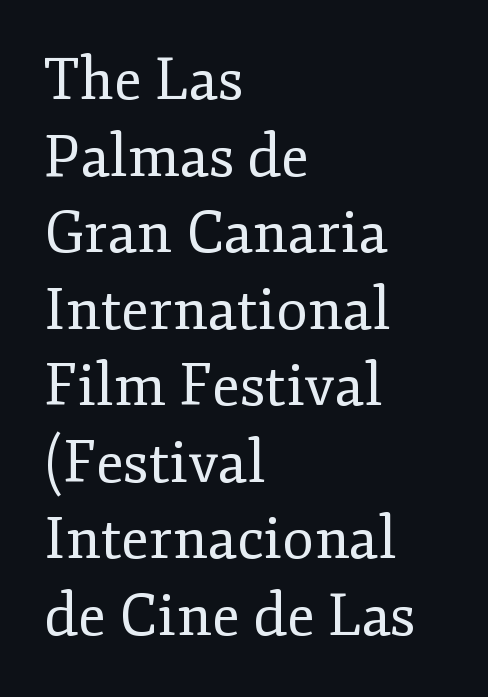
Q: Is the text bold? A: No.
Q: Is the text italic (slanted)? A: No, it is upright.
Q: Is the typeface a serif or a sans-serif typeface? A: Serif.
Q: Is the text underlined? A: No.
Q: How is the paragraph aligned? A: Left-aligned.
Q: Is the spacing between letters normal or unusually wide? A: Normal.
Q: Is the spacing between lines tight, normal or loose? A: Normal.
Q: Width (condensed, normal, or wide)? A: Normal.
Q: Stroke contrast? A: Low.
Q: x-height? A: Small.
Q: Monospaced? A: No.
